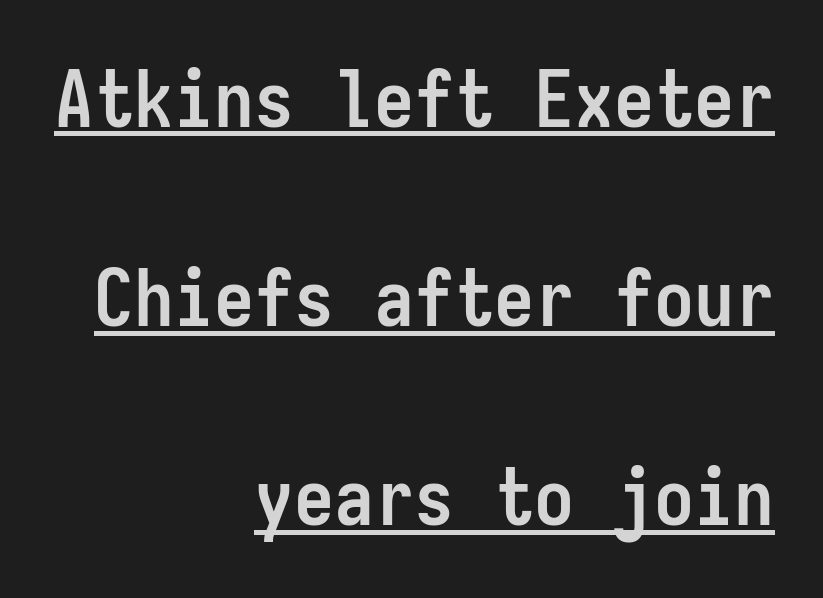
{"serif": "no", "italic": "no", "bold": "yes", "weight": "semibold", "width": "condensed", "stroke_contrast": "low", "x_height": "medium", "monospaced": "yes", "underline": "yes", "align": "right", "line_spacing": "loose", "line_spacing_ratio": 2.49, "letter_spacing": "normal", "letter_spacing_em": 0.0, "glyph_px": 80}
